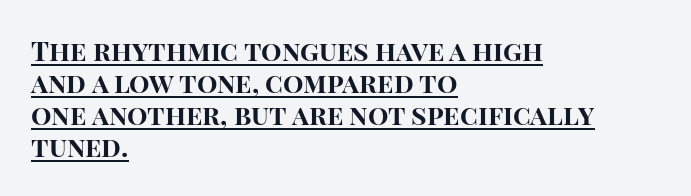
Q: Is the text bold? A: Yes.
Q: Is the text italic (slanted)? A: No, it is upright.
Q: Is the text underlined? A: Yes.
Q: How is the paragraph aligned? A: Left-aligned.
Q: Is the spacing between letters normal or unusually wide? A: Normal.
